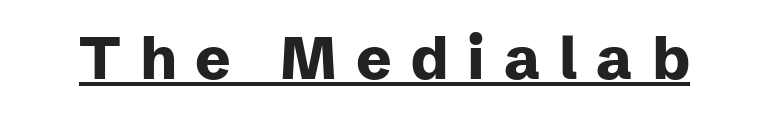
{"serif": "no", "italic": "no", "bold": "yes", "weight": "heavy", "width": "normal", "stroke_contrast": "low", "x_height": "medium", "monospaced": "no", "underline": "yes", "letter_spacing": "wide", "letter_spacing_em": 0.32, "glyph_px": 59}
